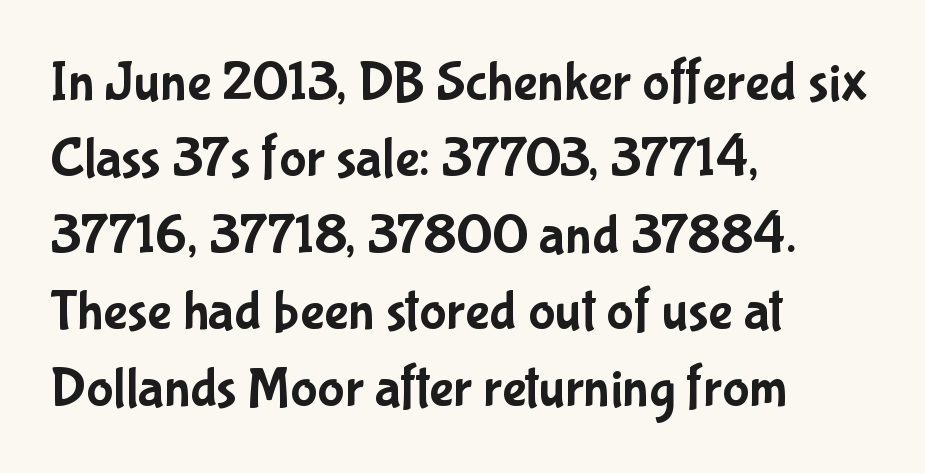
{"serif": "no", "italic": "no", "width": "condensed", "stroke_contrast": "low", "x_height": "medium", "monospaced": "no", "underline": "no", "align": "left", "line_spacing": "normal", "line_spacing_ratio": 1.34, "letter_spacing": "normal", "letter_spacing_em": 0.0, "glyph_px": 57}
